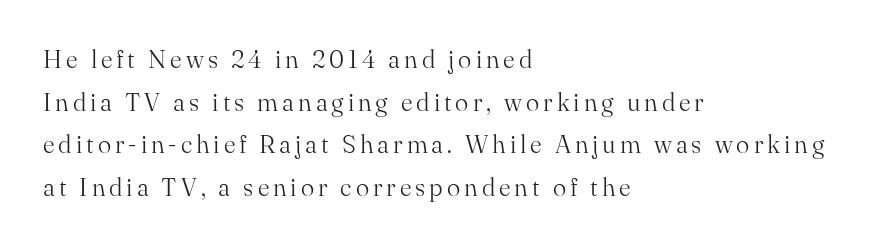
{"italic": "no", "bold": "no", "underline": "no", "align": "left", "line_spacing_ratio": 1.71, "glyph_px": 25}
